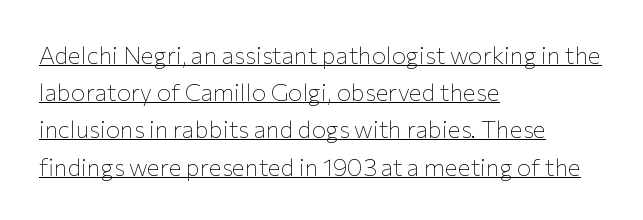
This is not heavy type; no bold has been used. How are the letters spaced? Ordinarily, with no added tracking. When letters stand straight like this, we call the style roman or upright. The lines are quadded left.
